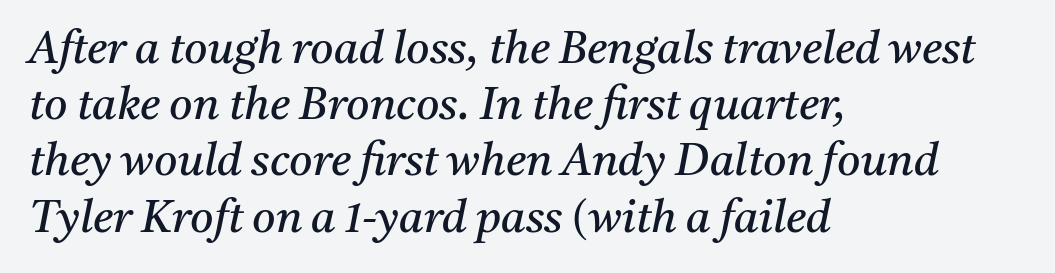
The image shows 45 px regular-weight serif type, italic (leaning right); set left-aligned, normal line spacing (1.25x), normal letter spacing, not underlined; medium stroke contrast and a medium x-height.
